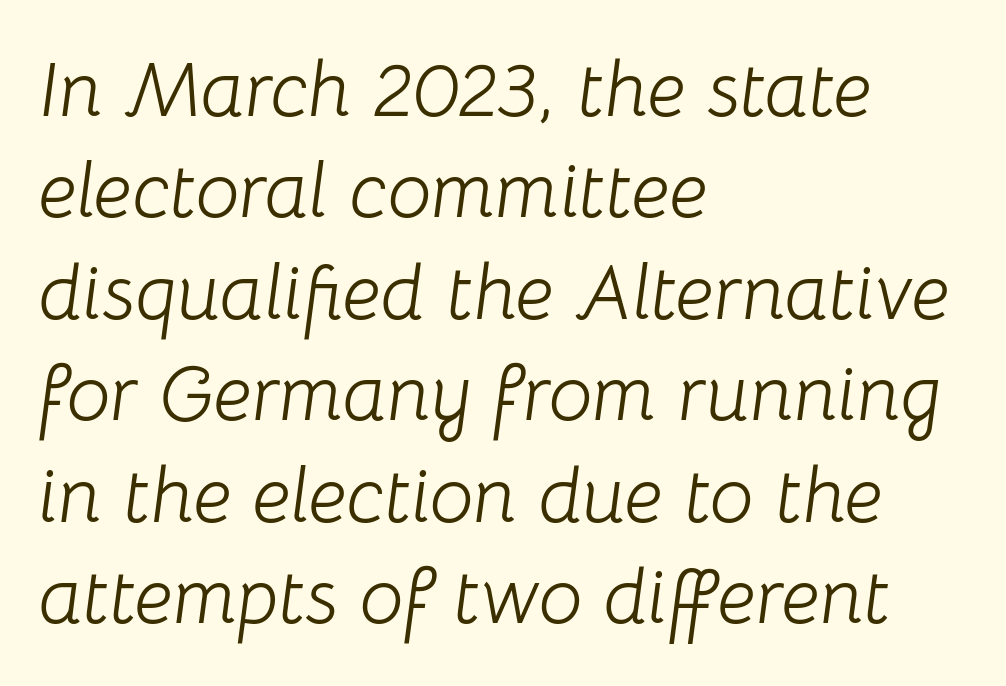
Style check: oblique. Stem width sits at or under what a default text font uses. The strip under each line holds only bare page. Each new line begins a customary step beneath the previous one. The type is set solid horizontally, with unmodified tracking. Every row of glyphs begins at an identical x-position on the left.
